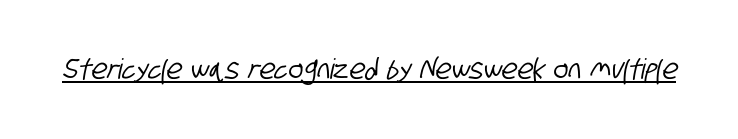
Spacing between characters is what you'd get straight out of the box. The rendering uses natural spacing where letterforms have individual widths. Underlined type. This is sans-serif lettering, the kind often seen on screens and signage.
